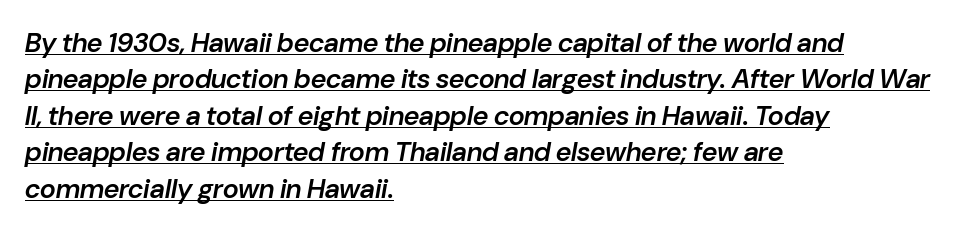
Slightly chunky letters — semibold, I'd say, not full bold. Does the leading feel generous? No, just average. What decoration does the sample have? An underline. The rendering applies a slant to the glyphs. The typesetter chose a ragged-right arrangement here. The letterforms sit shoulder to shoulder at normal distance.
